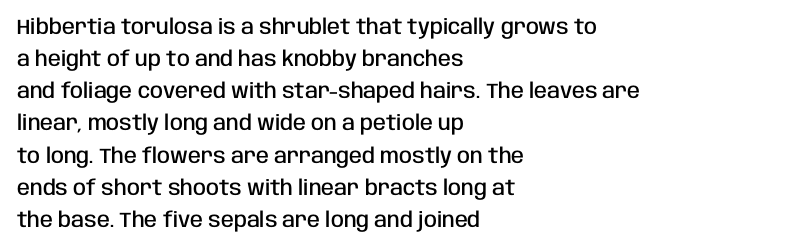
The image shows 21 px text type, upright; set left-aligned, normal line spacing (1.53x), normal letter spacing, not underlined.
